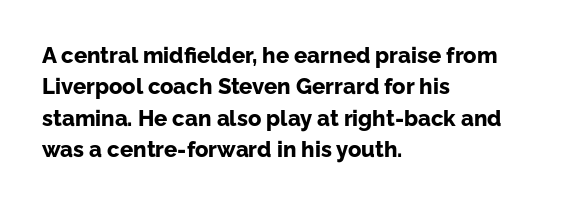
Q: Is the text bold? A: Yes.
Q: Is the text italic (slanted)? A: No, it is upright.
Q: Is the text underlined? A: No.
Q: How is the paragraph aligned? A: Left-aligned.
Q: Is the spacing between letters normal or unusually wide? A: Normal.
Q: Is the spacing between lines tight, normal or loose? A: Normal.
